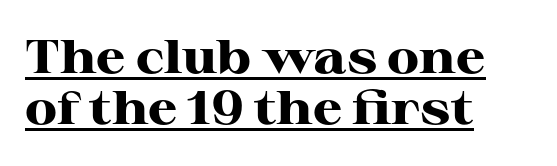
Do the characters align in a grid? No, the font is proportional. These lines stack with their left ends in a neat column. Weight: bold. Spacing between characters is what you'd get straight out of the box.
